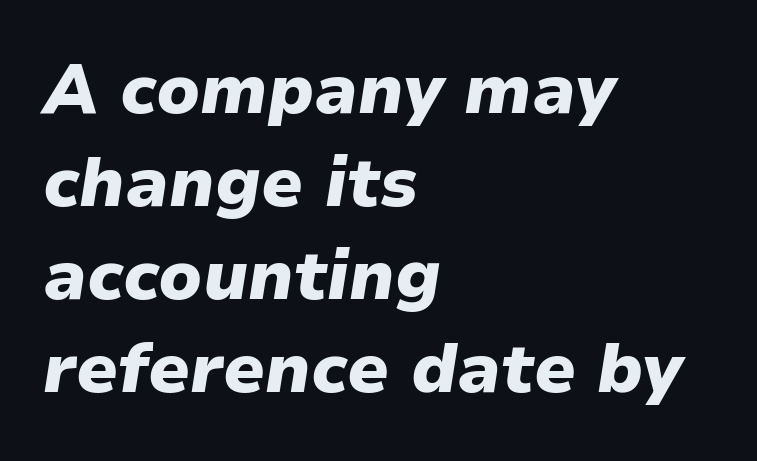
The image shows 69 px heavy type, italic (leaning right); set left-aligned, normal line spacing (1.35x), normal letter spacing, not underlined; low stroke contrast and a medium x-height.
